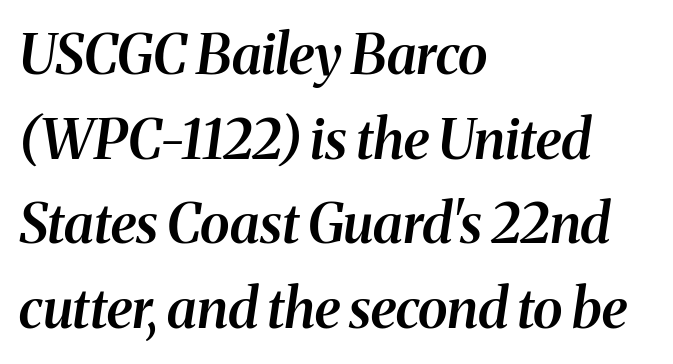
Q: Is the text bold? A: Semi-bold.
Q: Is the text italic (slanted)? A: Yes, it leans right by about 8 degrees.
Q: Is the typeface a serif or a sans-serif typeface? A: Serif.
Q: Is the text underlined? A: No.
Q: How is the paragraph aligned? A: Left-aligned.
Q: Is the spacing between letters normal or unusually wide? A: Normal.
Q: Is the spacing between lines tight, normal or loose? A: Normal.
Q: Width (condensed, normal, or wide)? A: Normal.
Q: Stroke contrast? A: Medium.
Q: x-height? A: Medium.
Q: Monospaced? A: No.
